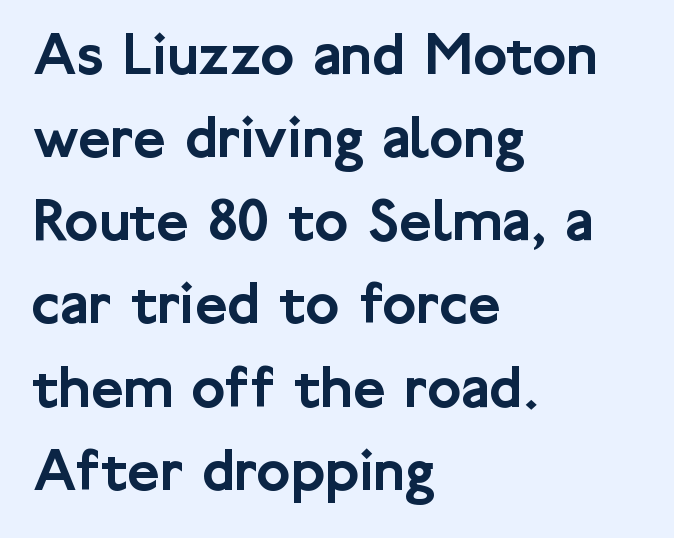
{"serif": "no", "italic": "no", "width": "normal", "stroke_contrast": "low", "x_height": "medium", "monospaced": "no", "underline": "no", "align": "left", "line_spacing": "normal", "line_spacing_ratio": 1.32, "letter_spacing": "normal", "letter_spacing_em": 0.0, "glyph_px": 63}
